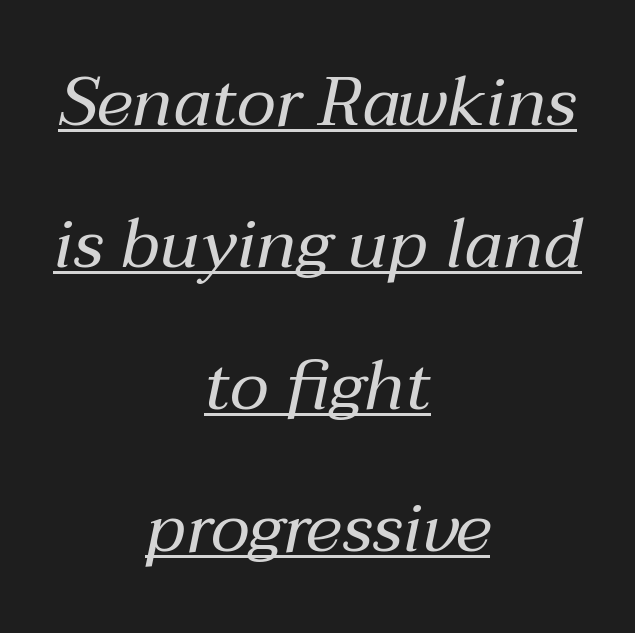
The rag falls on both sides of this text block equally. Stroke mass is kept to a normal reading level or below. The tracking reads as untouched default to a designer's eye. Slant detected: the letters are inclined.
